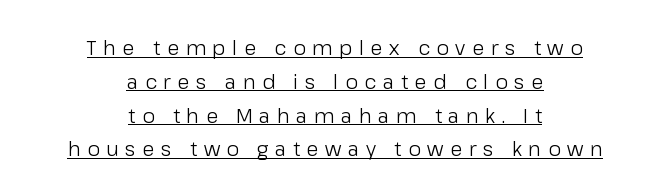
Q: Is the text bold? A: No.
Q: Is the text italic (slanted)? A: No, it is upright.
Q: Is the text underlined? A: Yes.
Q: How is the paragraph aligned? A: Centered.
Q: Is the spacing between letters normal or unusually wide? A: Unusually wide.
Q: Is the spacing between lines tight, normal or loose? A: Normal.
